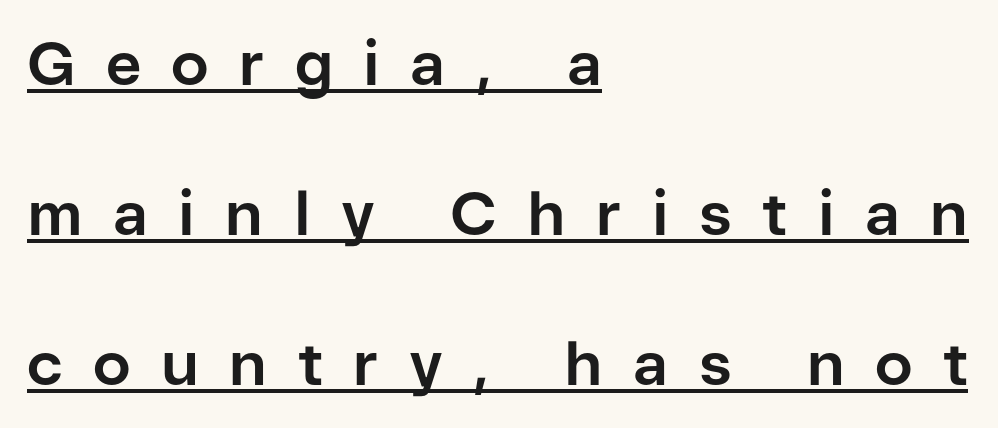
The rendering inserts visible extra space after every character. A sans-serif font was chosen for this passage. This sample uses an upright cut, with every glyph sitting square on the baseline. Airy leading. The rendering anchors every line to the left-hand side. The passage shown is underscored from start to finish.
